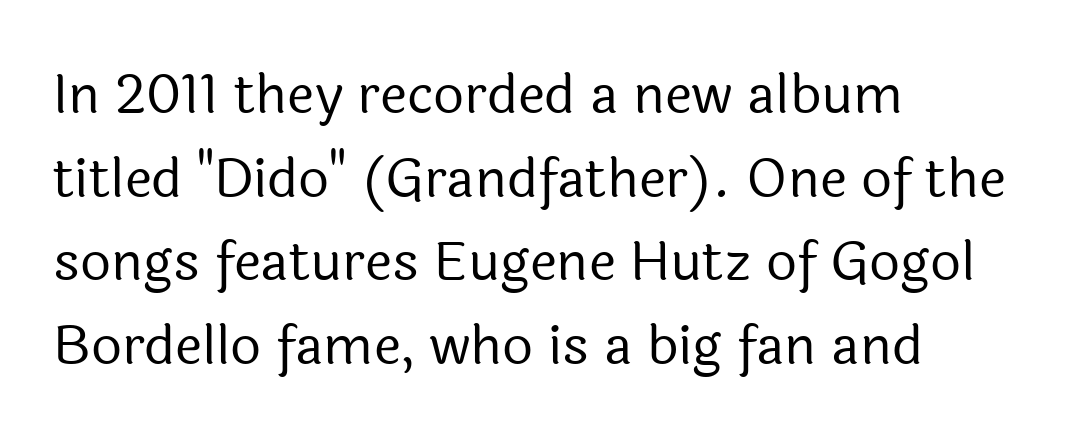
{"serif": "no", "italic": "no", "bold": "no", "weight": "regular", "width": "normal", "x_height": "medium", "monospaced": "no", "underline": "no", "align": "left", "line_spacing": "normal", "line_spacing_ratio": 1.55, "letter_spacing": "normal", "letter_spacing_em": 0.0, "glyph_px": 54}
